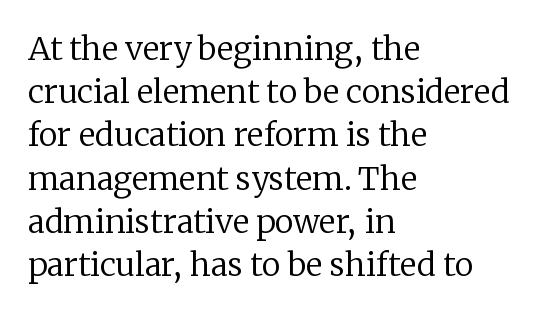
The image shows 32 px regular-weight serif type, upright; set left-aligned, normal line spacing (1.35x), normal letter spacing, not underlined; low stroke contrast and a medium x-height.
